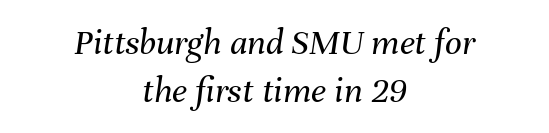
Does the lettering tilt? It does — this is italic. Whoever set this chose a conventional vertical rhythm. The lines in this sample share a center point and differ in where they start and stop. Honestly, the letter spacing is just normal — you wouldn't notice it. No heavy texture on the line: the type isn't bold.
